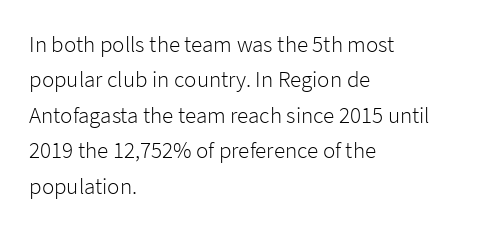
The image shows 23 px text type, upright; set left-aligned, normal line spacing (1.54x), normal letter spacing, not underlined.
